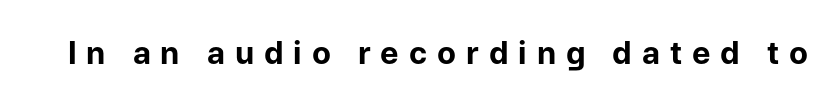
These words are printed bold, with thick strokes throughout. Is the letter spacing exaggerated? Yes — the characters are pushed far apart. The font family rendered here belongs to the sans-serif group. Italic: no, the glyphs are upright roman. The words here are not underlined.
